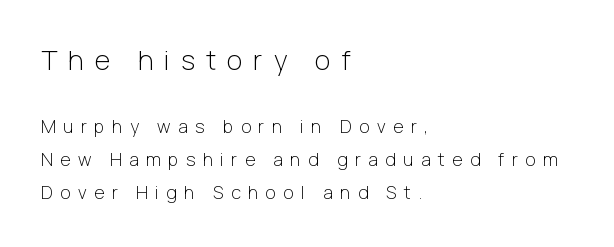
The image shows 27 px text type, upright; set left-aligned, line spacing 1.85x, unusually wide letter spacing (+0.41 em), not underlined; the first (top) block is 1.5x larger.
